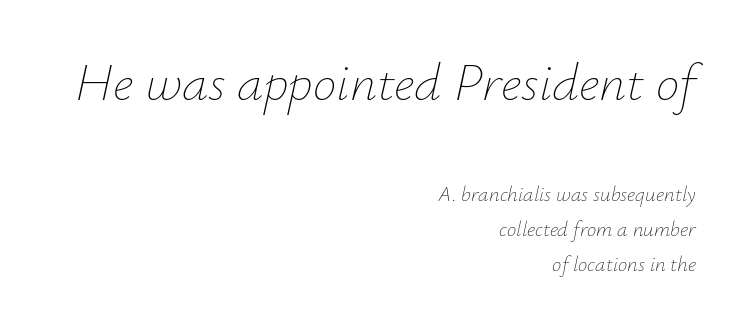
This sample has the flowing, uneven cadence of proportional lettering. The passage shown leans; its letterforms are oblique. The block sitting higher on the canvas is the one with enlarged characters. Is the type heavy? It reads as light-to-regular instead. Compared with typical body copy, the letter spacing here is the same.
